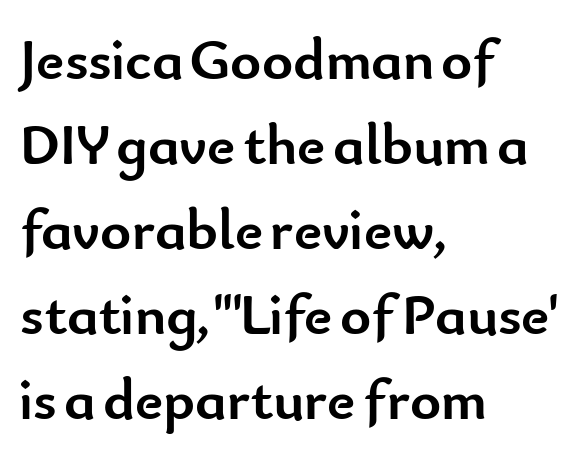
{"serif": "no", "italic": "no", "bold": "yes", "weight": "semibold", "width": "normal", "stroke_contrast": "low", "x_height": "small", "monospaced": "no", "underline": "no", "align": "left", "line_spacing": "normal", "line_spacing_ratio": 1.44, "letter_spacing": "normal", "letter_spacing_em": 0.0, "glyph_px": 59}
